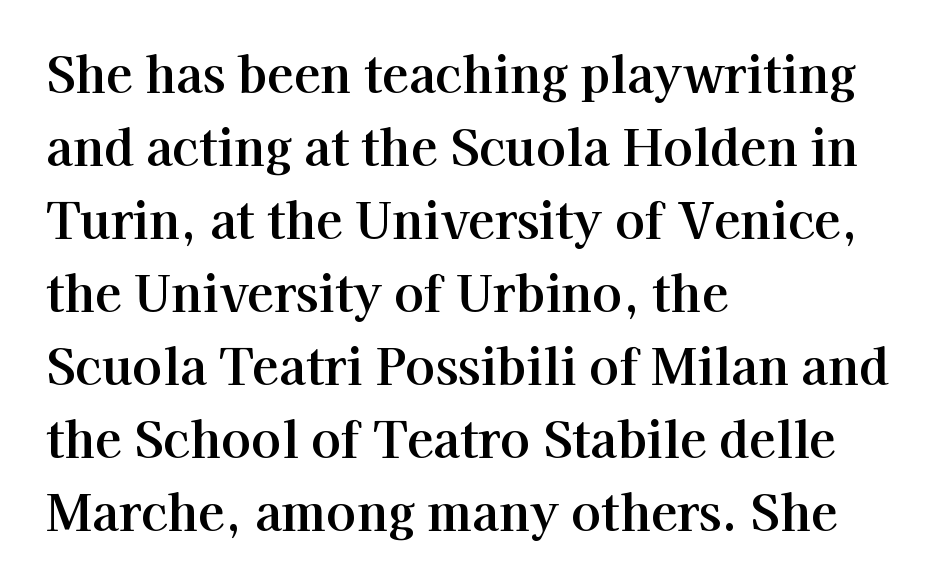
The image shows 49 px serif type, upright; set left-aligned, normal line spacing (1.49x), normal letter spacing, not underlined; high stroke contrast and a medium x-height.
